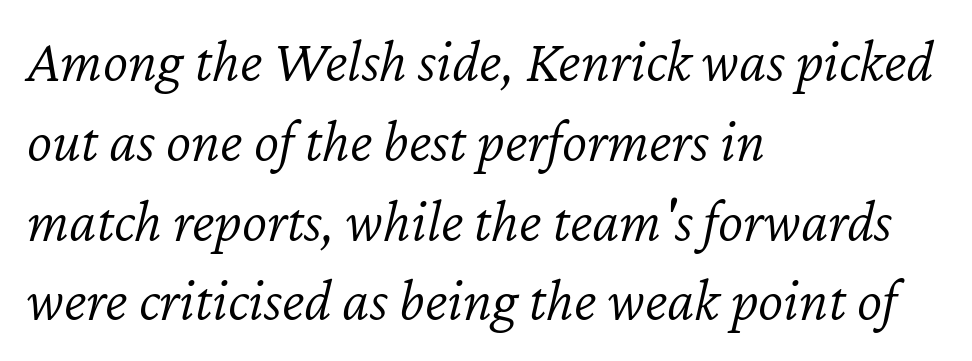
{"italic": "yes", "lean": "right", "slant_degrees": 12, "bold": "no", "weight": "light", "width": "normal", "stroke_contrast": "low", "x_height": "medium", "monospaced": "no", "underline": "no", "align": "left", "line_spacing": "normal", "line_spacing_ratio": 1.33, "letter_spacing": "normal", "letter_spacing_em": 0.0, "glyph_px": 60}
